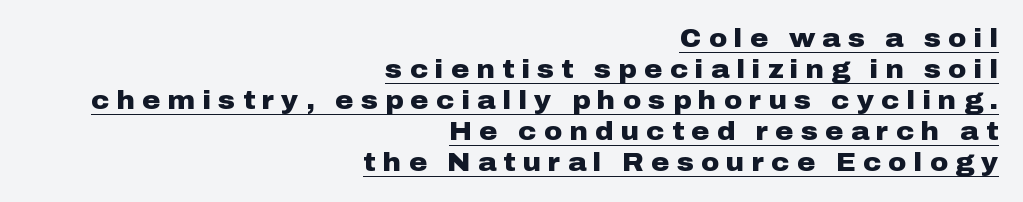
Q: Is the text bold? A: Yes.
Q: Is the text italic (slanted)? A: No, it is upright.
Q: Is the text underlined? A: Yes.
Q: How is the paragraph aligned? A: Right-aligned.
Q: Is the spacing between letters normal or unusually wide? A: Unusually wide.
